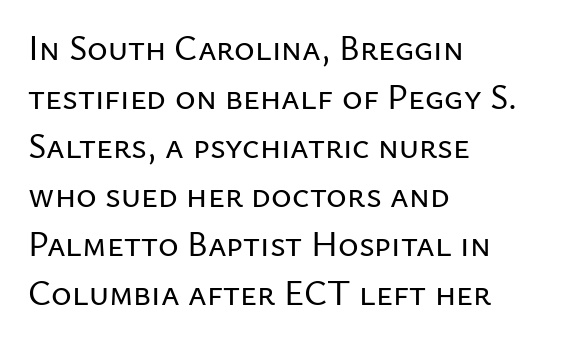
{"serif": "no", "italic": "no", "width": "normal", "stroke_contrast": "low", "x_height": "medium", "monospaced": "no", "underline": "no", "align": "left", "line_spacing": "normal", "line_spacing_ratio": 1.4, "letter_spacing": "normal", "letter_spacing_em": 0.0, "glyph_px": 35}
